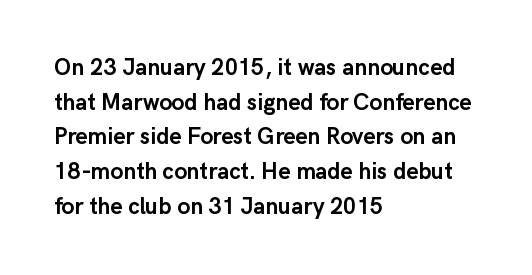
Q: Is the text bold? A: Yes.
Q: Is the text italic (slanted)? A: No, it is upright.
Q: Is the text underlined? A: No.
Q: How is the paragraph aligned? A: Left-aligned.
Q: Is the spacing between letters normal or unusually wide? A: Normal.
Q: Is the spacing between lines tight, normal or loose? A: Normal.
